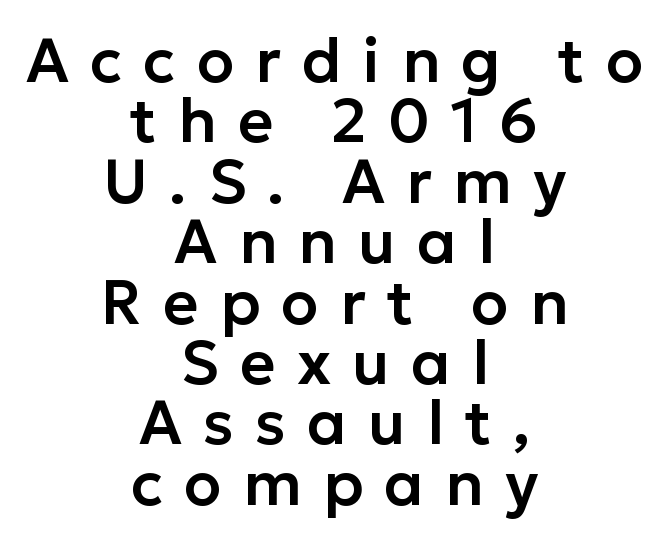
{"serif": "no", "italic": "no", "width": "normal", "stroke_contrast": "low", "x_height": "medium", "monospaced": "no", "underline": "no", "align": "center", "line_spacing": "tight", "line_spacing_ratio": 0.99, "letter_spacing": "wide", "letter_spacing_em": 0.35, "glyph_px": 61}
